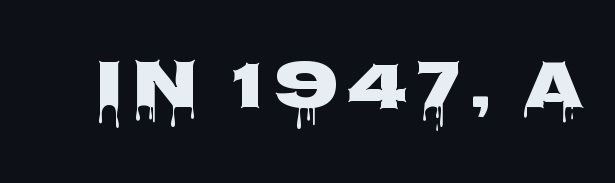
Serif or sans? Sans — the stroke terminals are bare. Anything drawn beneath the words? Only blank space. Varying glyph widths throughout — classic text-font behaviour. These lines were composed using upright roman letters.
